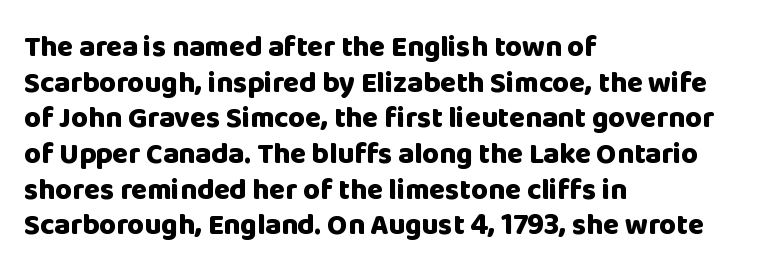
Lines of text with bare space underneath. Horizontal alignment here is leftward, the default for most running prose. Do the characters align in a grid? No, the font is proportional. The glyphs in this specimen are sans serif. The sample has been set heavy, in full bold. A typesetter would mark this as roman, not italic.
